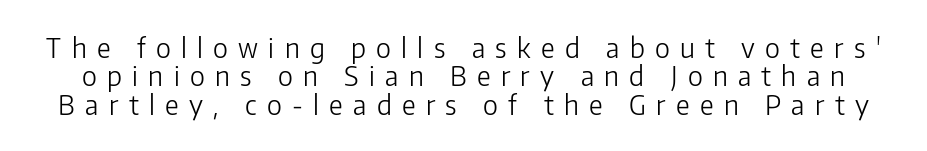
{"italic": "no", "bold": "no", "underline": "no", "line_spacing": "tight", "line_spacing_ratio": 1.05, "letter_spacing": "wide", "letter_spacing_em": 0.38, "glyph_px": 27}
